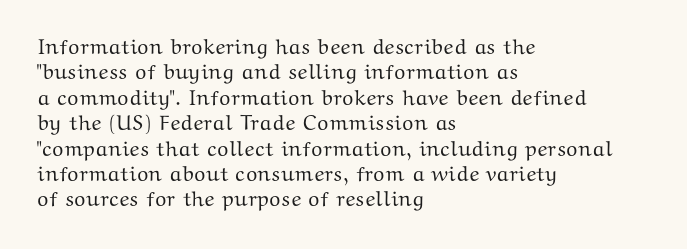
Short and long lines alike share a common starting point at left. Letters rest on an invisible, unmarked baseline. No extra tracking has been applied to these lines. Is there any slant? The stems are plumb.
